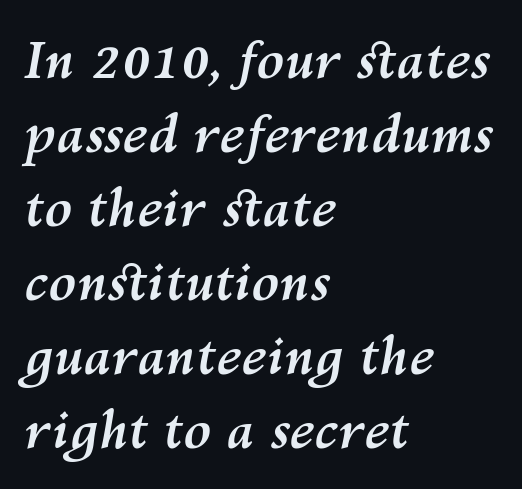
Q: Is the text bold? A: Yes.
Q: Is the text italic (slanted)? A: Yes, it leans right by about 10 degrees.
Q: Is the text underlined? A: No.
Q: How is the paragraph aligned? A: Left-aligned.
Q: Is the spacing between letters normal or unusually wide? A: Normal.
Q: Is the spacing between lines tight, normal or loose? A: Normal.
Q: Width (condensed, normal, or wide)? A: Normal.
Q: Stroke contrast? A: Medium.
Q: x-height? A: Medium.
Q: Monospaced? A: No.
